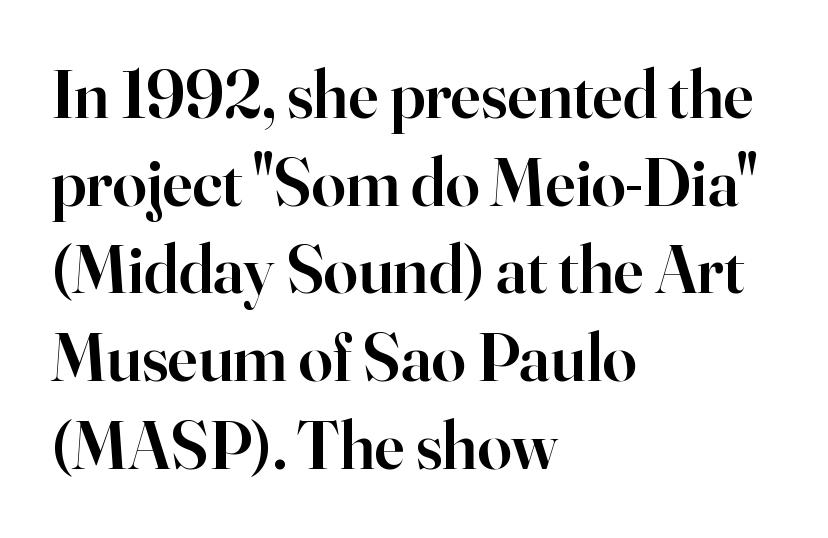
{"serif": "yes", "italic": "no", "bold": "semi", "weight": "semibold", "width": "normal", "stroke_contrast": "high", "x_height": "small", "monospaced": "no", "underline": "no", "align": "left", "line_spacing": "normal", "line_spacing_ratio": 1.29, "letter_spacing": "normal", "letter_spacing_em": 0.0, "glyph_px": 68}
